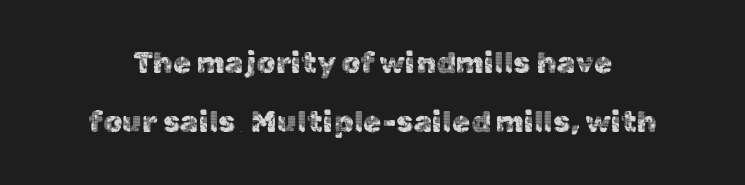
Q: Is the text italic (slanted)? A: No, it is upright.
Q: Is the typeface a serif or a sans-serif typeface? A: Sans-serif.
Q: Is the text underlined? A: No.
Q: Is the spacing between letters normal or unusually wide? A: Normal.
Q: Is the spacing between lines tight, normal or loose? A: Loose.
Q: Width (condensed, normal, or wide)? A: Normal.
Q: x-height? A: Medium.
Q: Monospaced? A: No.
